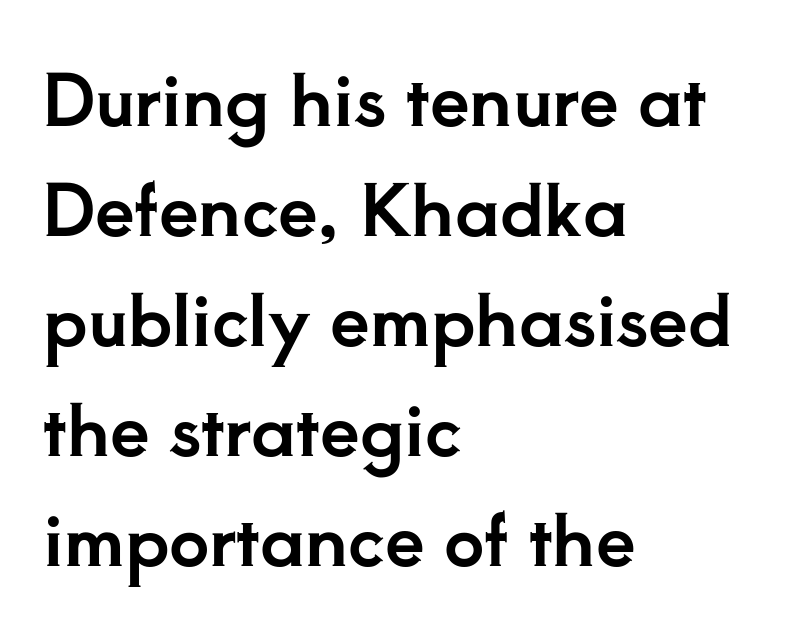
The image shows 71 px serif type, upright; set left-aligned, normal line spacing (1.55x), normal letter spacing, not underlined; low stroke contrast and a small x-height.
